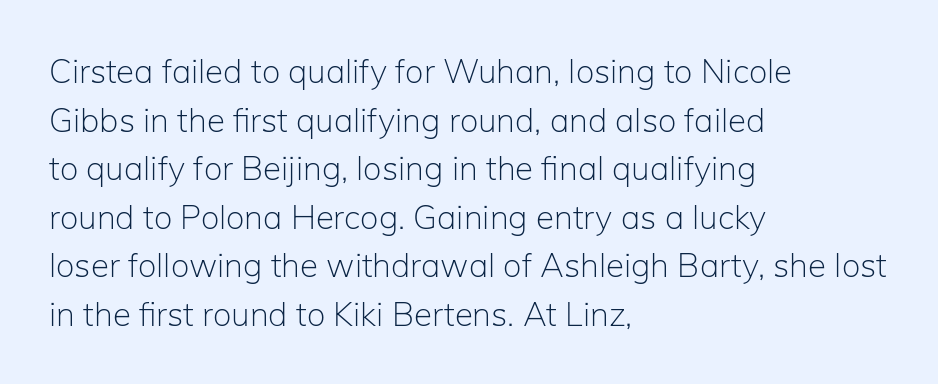
{"serif": "no", "italic": "no", "bold": "no", "weight": "light", "width": "normal", "stroke_contrast": "low", "x_height": "medium", "monospaced": "no", "underline": "no", "align": "left", "line_spacing": "normal", "line_spacing_ratio": 1.47, "letter_spacing": "normal", "letter_spacing_em": 0.0, "glyph_px": 33}
